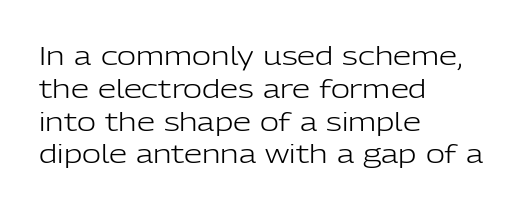
Q: Is the text bold? A: No.
Q: Is the text italic (slanted)? A: No, it is upright.
Q: Is the text underlined? A: No.
Q: How is the paragraph aligned? A: Left-aligned.
Q: Is the spacing between letters normal or unusually wide? A: Normal.
Q: Is the spacing between lines tight, normal or loose? A: Normal.
